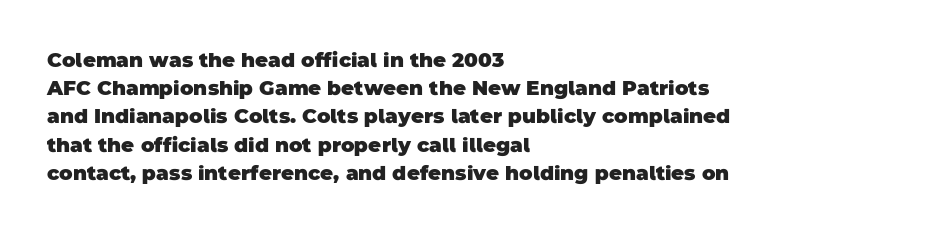
{"bold": "yes", "underline": "no", "align": "left", "line_spacing": "normal", "line_spacing_ratio": 1.41, "letter_spacing": "normal", "letter_spacing_em": 0.0, "glyph_px": 20}
